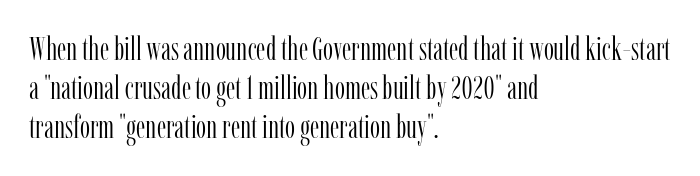
{"serif": "yes", "italic": "no", "bold": "no", "weight": "light", "width": "condensed", "stroke_contrast": "low", "x_height": "medium", "monospaced": "no", "underline": "no", "align": "left", "line_spacing_ratio": 1.22, "letter_spacing": "normal", "letter_spacing_em": 0.0, "glyph_px": 32}
